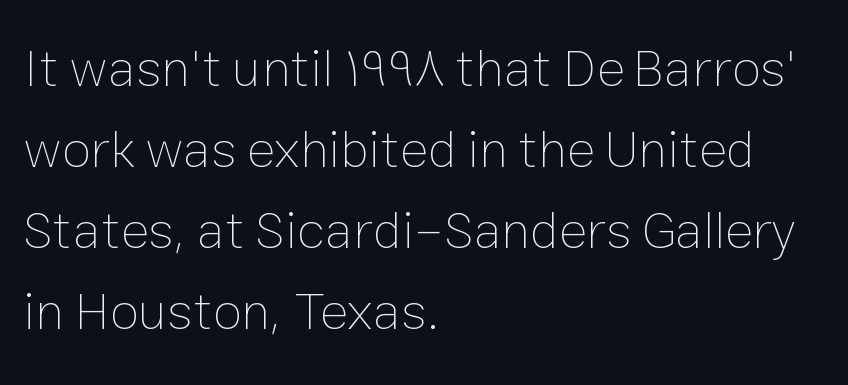
The weight tops out at a normal text grade. Think of a printed novel: that variable character pitch is what you see here. Nobody drew a line under any word here. Teacher's note: observe the even left margin — that is flush-left alignment. The gaps between neighbouring characters are ordinary and unremarkable.
